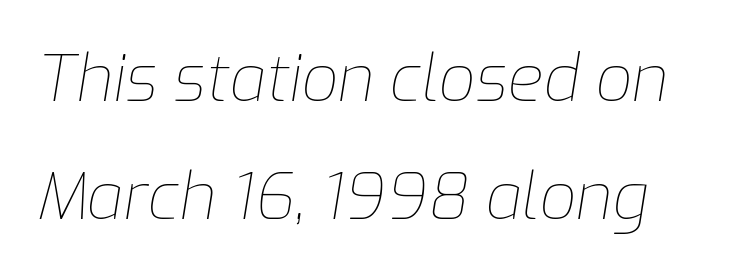
Q: Is the text bold? A: No.
Q: Is the text italic (slanted)? A: Yes, it leans right by about 9 degrees.
Q: Is the text underlined? A: No.
Q: Is the spacing between letters normal or unusually wide? A: Normal.
Q: Width (condensed, normal, or wide)? A: Normal.
Q: Stroke contrast? A: Low.
Q: x-height? A: Medium.
Q: Monospaced? A: No.
